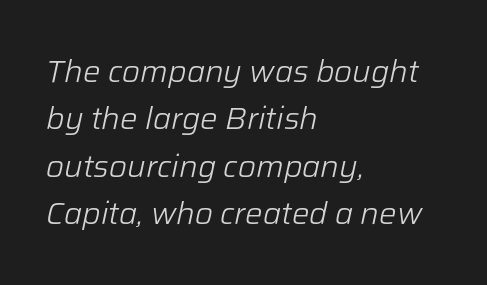
{"italic": "yes", "lean": "right", "slant_degrees": 12, "bold": "no", "weight": "light", "width": "normal", "stroke_contrast": "low", "x_height": "medium", "monospaced": "no", "underline": "no", "align": "left", "line_spacing": "normal", "line_spacing_ratio": 1.53, "letter_spacing": "normal", "letter_spacing_em": 0.0, "glyph_px": 31}
